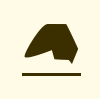
The image shows 58 px wide sans-serif type; set unusually wide letter spacing (+0.47 em), underlined; low stroke contrast and a medium x-height.
